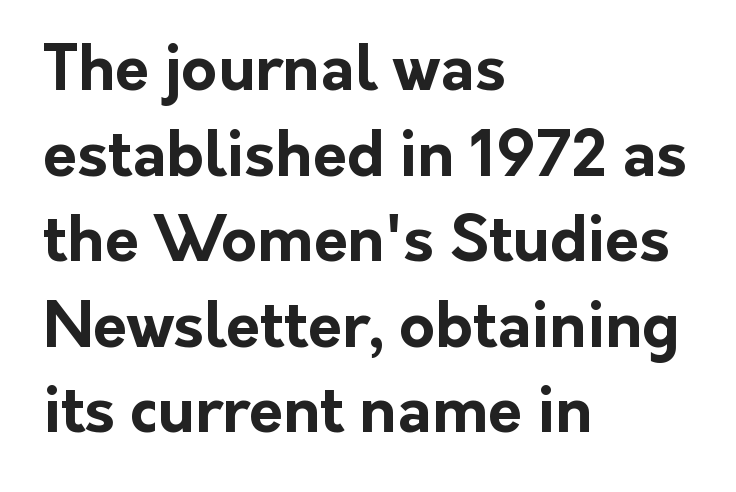
The rendering shows plain stroke endings on the letterforms — a sans-serif design. Emphasis by weight is at full strength: bold. Horizontal alignment here is leftward, the default for most running prose. Unlike italic type, these characters show no tilt at all. The passage shown is typed in a proportional face where columns would drift.
